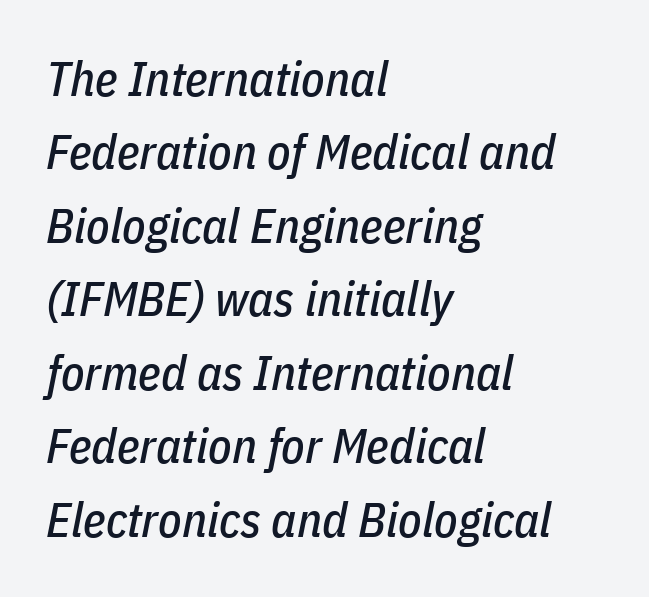
The gaps between neighbouring characters are ordinary and unremarkable. Italic: yes, the glyphs are oblique. Successive baselines arrive at the customary interval. Layout note: lines flush left. Words float on clear page, feet unadorned. Do the characters align in a grid? No, the font is proportional.
